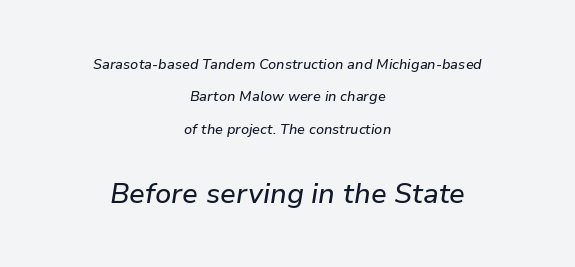
The image shows 28 px text type, italic (leaning right); set centered, loose line spacing (2.32x), normal letter spacing, not underlined; the second (bottom) block is 2.0x larger; low stroke contrast and a medium x-height.
